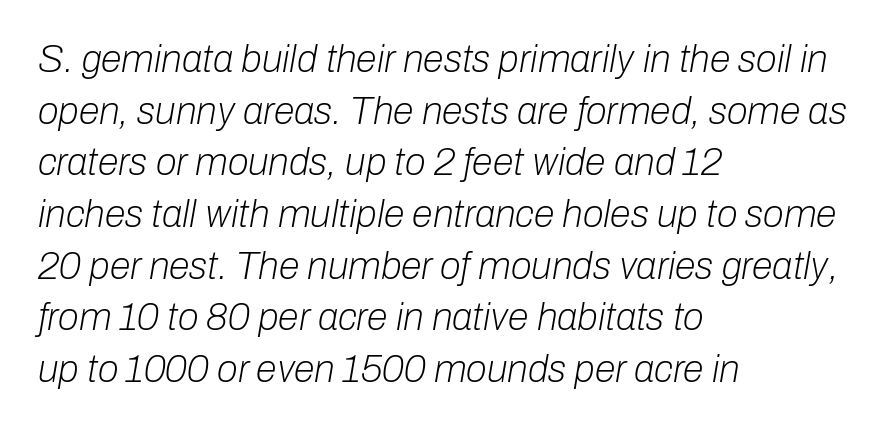
Q: Is the text bold? A: No.
Q: Is the text italic (slanted)? A: Yes, it leans right by about 10 degrees.
Q: Is the text underlined? A: No.
Q: How is the paragraph aligned? A: Left-aligned.
Q: Is the spacing between letters normal or unusually wide? A: Normal.
Q: Is the spacing between lines tight, normal or loose? A: Normal.
Q: Width (condensed, normal, or wide)? A: Normal.
Q: Stroke contrast? A: Low.
Q: x-height? A: Medium.
Q: Monospaced? A: No.
